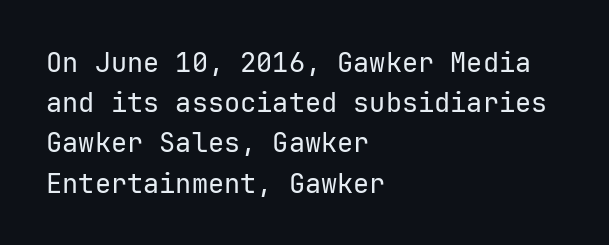
The image shows 27 px text type, upright; set left-aligned, normal line spacing (1.49x), normal letter spacing, not underlined.
